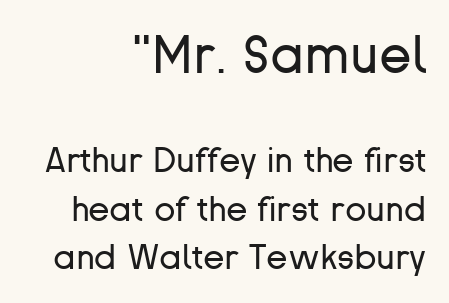
The image shows 53 px regular-weight sans-serif type, upright; set right-aligned, normal line spacing (1.39x), normal letter spacing, not underlined; the first (top) block is 1.51x larger; low stroke contrast and a medium x-height.
